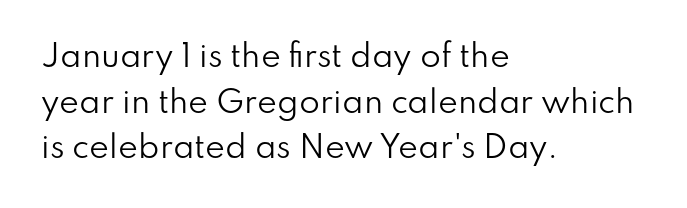
Q: Is the text bold? A: No.
Q: Is the text italic (slanted)? A: No, it is upright.
Q: Is the typeface a serif or a sans-serif typeface? A: Sans-serif.
Q: Is the text underlined? A: No.
Q: How is the paragraph aligned? A: Left-aligned.
Q: Is the spacing between letters normal or unusually wide? A: Normal.
Q: Is the spacing between lines tight, normal or loose? A: Normal.
Q: Width (condensed, normal, or wide)? A: Normal.
Q: Stroke contrast? A: Low.
Q: x-height? A: Small.
Q: Monospaced? A: No.
